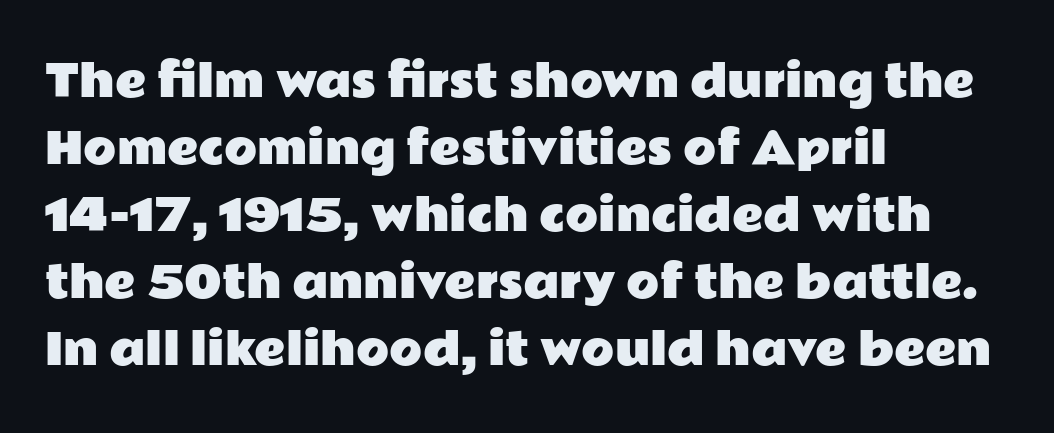
Q: Is the text italic (slanted)? A: No, it is upright.
Q: Is the typeface a serif or a sans-serif typeface? A: Sans-serif.
Q: Is the text underlined? A: No.
Q: How is the paragraph aligned? A: Left-aligned.
Q: Is the spacing between letters normal or unusually wide? A: Normal.
Q: Is the spacing between lines tight, normal or loose? A: Normal.
Q: Width (condensed, normal, or wide)? A: Wide.
Q: Stroke contrast? A: Low.
Q: x-height? A: Medium.
Q: Monospaced? A: No.
